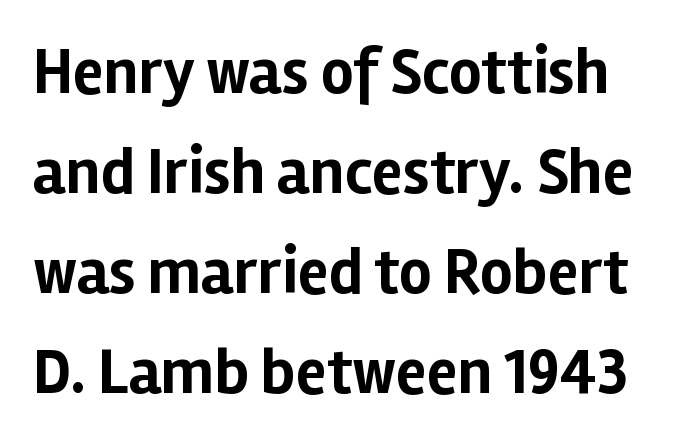
The face used here is rendered with its standard letterfit. The face used here is proportionally spaced, like ordinary book or web type. Are there feet on the stems? There aren't — it's a sans. The letters are bold, with thick, heavy strokes.
